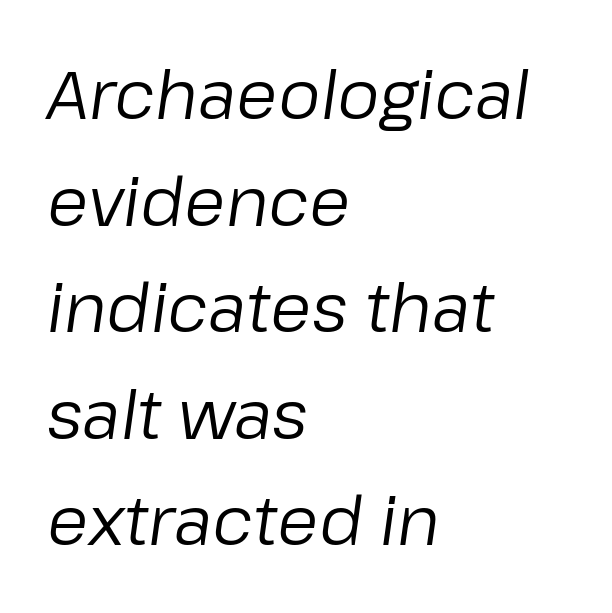
Q: Is the text bold? A: No.
Q: Is the text italic (slanted)? A: Yes, it leans right by about 8 degrees.
Q: Is the text underlined? A: No.
Q: How is the paragraph aligned? A: Left-aligned.
Q: Is the spacing between letters normal or unusually wide? A: Normal.
Q: Is the spacing between lines tight, normal or loose? A: Normal.
Q: Width (condensed, normal, or wide)? A: Normal.
Q: Stroke contrast? A: Low.
Q: x-height? A: Medium.
Q: Monospaced? A: No.
